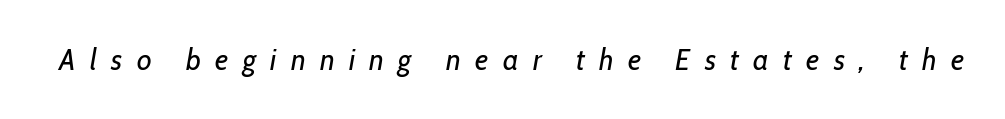
Q: Is the text bold? A: No.
Q: Is the text italic (slanted)? A: Yes, it leans right by about 10 degrees.
Q: Is the text underlined? A: No.
Q: Is the spacing between letters normal or unusually wide? A: Unusually wide.
Q: Width (condensed, normal, or wide)? A: Condensed.
Q: Stroke contrast? A: Low.
Q: x-height? A: Medium.
Q: Monospaced? A: No.
